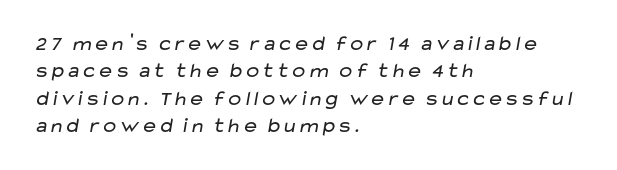
Q: Is the text bold? A: No.
Q: Is the text underlined? A: No.
Q: How is the paragraph aligned? A: Left-aligned.
Q: Is the spacing between letters normal or unusually wide? A: Normal.
Q: Is the spacing between lines tight, normal or loose? A: Normal.
